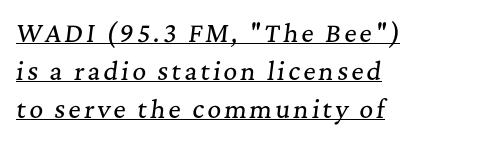
The image shows 24 px text type, italic (leaning right); set left-aligned, normal line spacing (1.59x), underlined.
